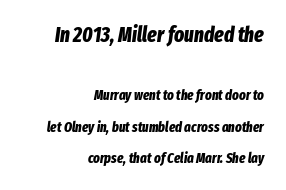
Vertical spacing — loose. These lines are set flush right with a ragged left edge. Underlining? Definitely not there. On the weight axis this lands at bold, roughly 700. Compared with typical body copy, the letter spacing here is the same.
